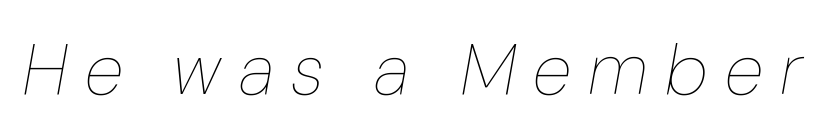
{"italic": "yes", "lean": "right", "slant_degrees": 10, "bold": "no", "weight": "thin", "width": "normal", "stroke_contrast": "low", "x_height": "medium", "monospaced": "no", "underline": "no", "letter_spacing": "wide", "letter_spacing_em": 0.24, "glyph_px": 72}
